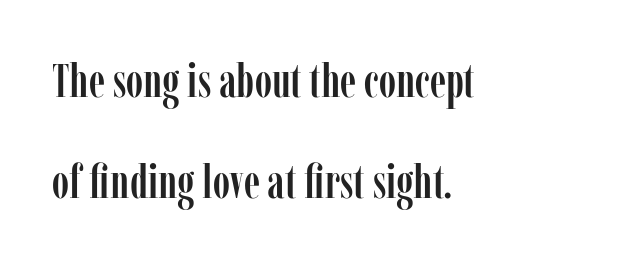
Q: Is the text italic (slanted)? A: No, it is upright.
Q: Is the typeface a serif or a sans-serif typeface? A: Serif.
Q: Is the text underlined? A: No.
Q: How is the paragraph aligned? A: Left-aligned.
Q: Is the spacing between letters normal or unusually wide? A: Normal.
Q: Is the spacing between lines tight, normal or loose? A: Loose.
Q: Width (condensed, normal, or wide)? A: Condensed.
Q: Stroke contrast? A: Low.
Q: x-height? A: Medium.
Q: Monospaced? A: No.
